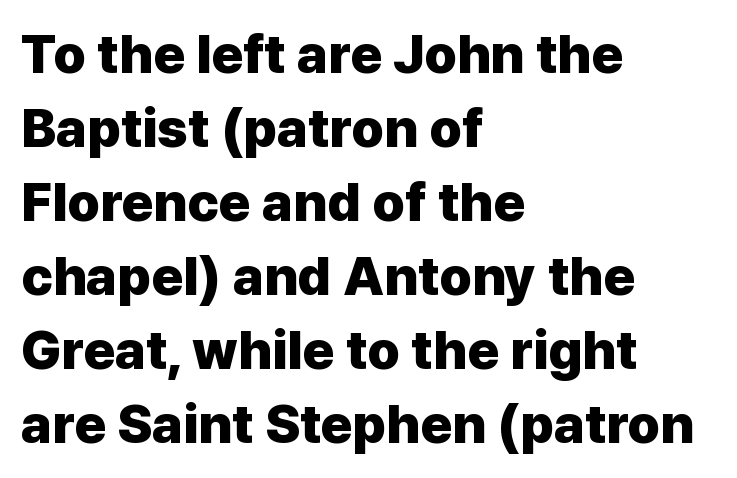
Q: Is the text bold? A: Yes.
Q: Is the text italic (slanted)? A: No, it is upright.
Q: Is the typeface a serif or a sans-serif typeface? A: Sans-serif.
Q: Is the text underlined? A: No.
Q: How is the paragraph aligned? A: Left-aligned.
Q: Is the spacing between letters normal or unusually wide? A: Normal.
Q: Is the spacing between lines tight, normal or loose? A: Normal.
Q: Width (condensed, normal, or wide)? A: Normal.
Q: Stroke contrast? A: Low.
Q: x-height? A: Medium.
Q: Monospaced? A: No.
